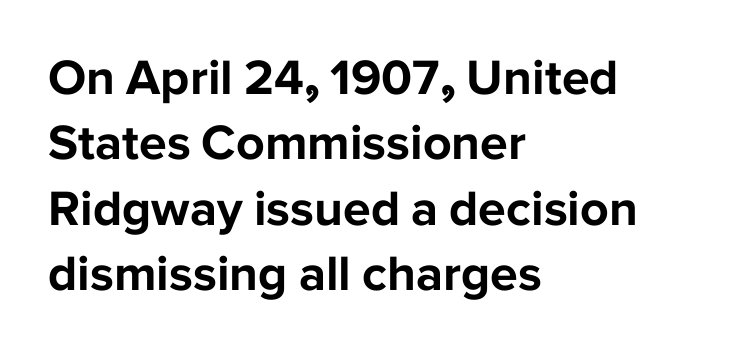
The image shows 50 px bold sans-serif type, upright; set left-aligned, normal line spacing (1.31x), normal letter spacing, not underlined; low stroke contrast and a medium x-height.
